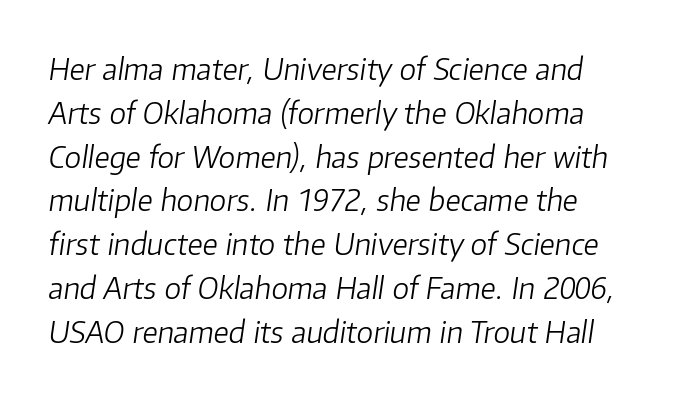
The font sits on the lighter half of the weight spectrum, regular included. This sample uses an oblique cut, with every glyph tilted off the vertical. The vertical gap from one line to the next is medium. Looks like regular typesetting: each glyph gets only the width it needs.
